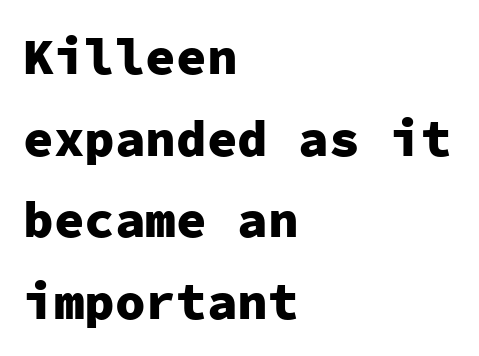
{"serif": "no", "italic": "no", "bold": "yes", "weight": "heavy", "width": "normal", "stroke_contrast": "low", "x_height": "medium", "monospaced": "yes", "underline": "no", "align": "left", "line_spacing": "normal", "line_spacing_ratio": 1.6, "letter_spacing": "normal", "letter_spacing_em": 0.0, "glyph_px": 51}
